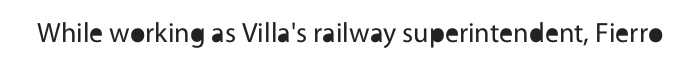
Q: Is the text bold? A: No.
Q: Is the text italic (slanted)? A: No, it is upright.
Q: Is the typeface a serif or a sans-serif typeface? A: Sans-serif.
Q: Is the text underlined? A: No.
Q: Is the spacing between letters normal or unusually wide? A: Normal.
Q: Width (condensed, normal, or wide)? A: Normal.
Q: x-height? A: Medium.
Q: Monospaced? A: No.
